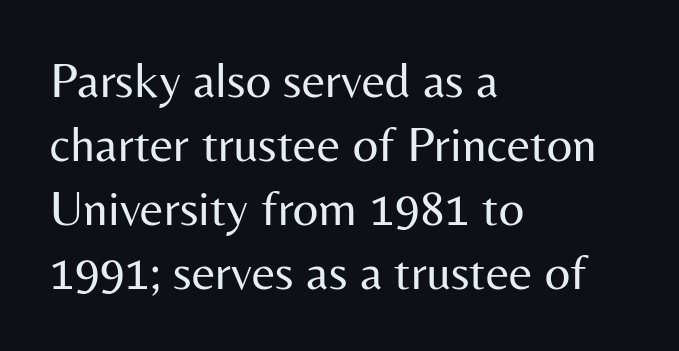
{"serif": "no", "italic": "no", "bold": "no", "weight": "regular", "width": "normal", "stroke_contrast": "medium", "x_height": "medium", "monospaced": "no", "underline": "no", "align": "left", "line_spacing": "normal", "line_spacing_ratio": 1.28, "letter_spacing": "normal", "letter_spacing_em": 0.0, "glyph_px": 50}
